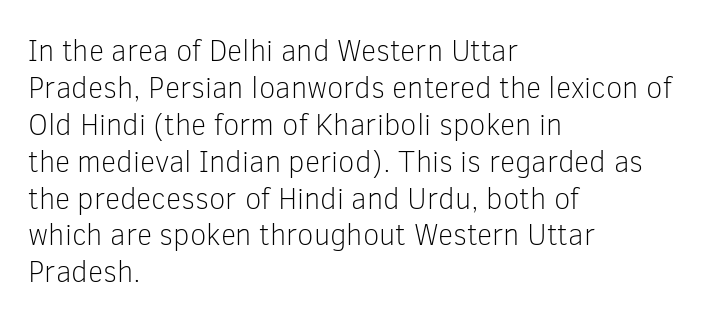
Typeset ragged right — the left edge is the straight one. Glyph-to-glyph distance matches everyday printed text. Think of a printed novel: that variable character pitch is what you see here. Summary of weight: not heavy and not bold. A typesetter would label this face a sans.
